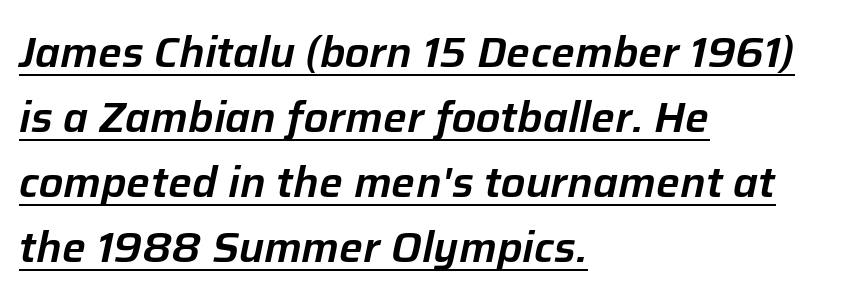
In terms of posture, this sample is oblique. Nothing unusual about the tracking: characters are spaced as the font intends. The line-height multiplier appears to be the usual default. Here the designer chose a conventional face with non-uniform glyph widths. The compositor pushed each line to the left boundary.
